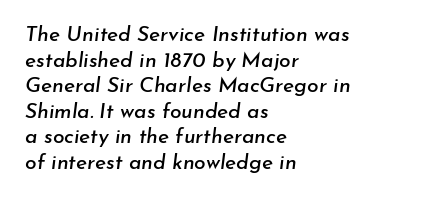
Q: Is the text italic (slanted)? A: Yes, it leans right by about 7 degrees.
Q: Is the text underlined? A: No.
Q: How is the paragraph aligned? A: Left-aligned.
Q: Is the spacing between letters normal or unusually wide? A: Normal.
